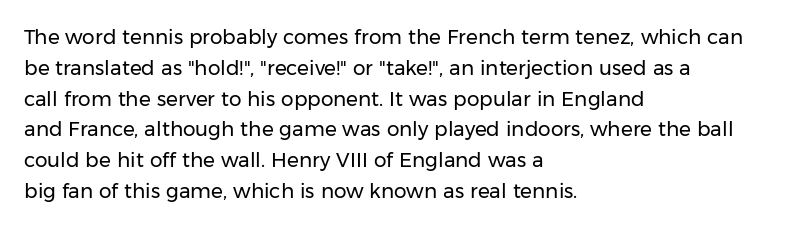
Q: Is the text bold? A: No.
Q: Is the text italic (slanted)? A: No, it is upright.
Q: Is the text underlined? A: No.
Q: How is the paragraph aligned? A: Left-aligned.
Q: Is the spacing between letters normal or unusually wide? A: Normal.
Q: Is the spacing between lines tight, normal or loose? A: Normal.
